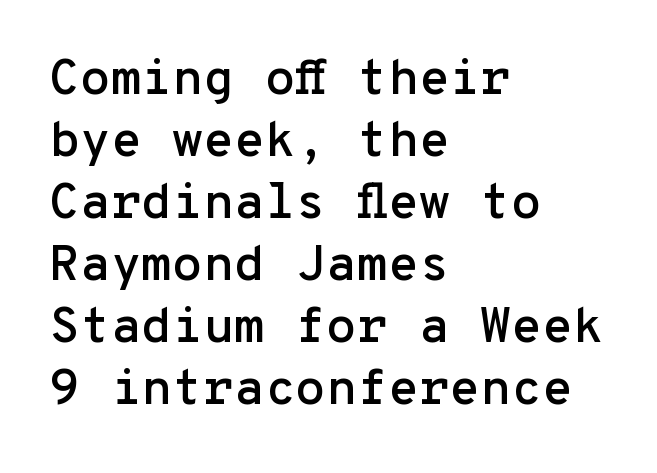
The image shows 50 px sans-serif type, upright, monospaced; set left-aligned, line spacing 1.24x, normal letter spacing, not underlined; low stroke contrast and a medium x-height.
